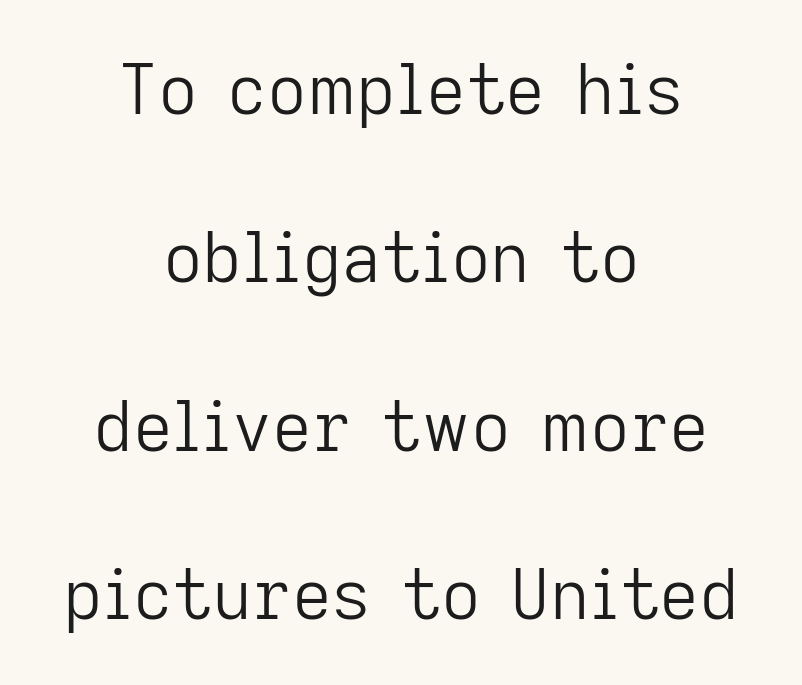
The image shows 69 px light sans-serif type, upright; set centered, loose line spacing (2.44x), normal letter spacing, not underlined; low stroke contrast and a medium x-height.
